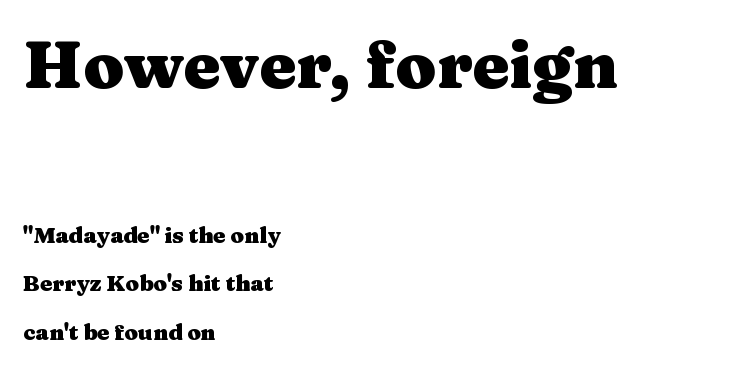
The image shows 66 px heavy, wide serif type, upright; set left-aligned, loose line spacing (2.2x), normal letter spacing, not underlined; the first (top) block is 3.0x larger; medium stroke contrast and a medium x-height.
